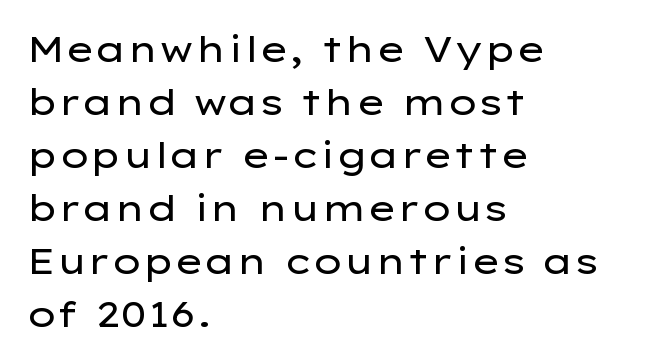
Q: Is the text bold? A: No.
Q: Is the text italic (slanted)? A: No, it is upright.
Q: Is the typeface a serif or a sans-serif typeface? A: Sans-serif.
Q: Is the text underlined? A: No.
Q: How is the paragraph aligned? A: Left-aligned.
Q: Is the spacing between letters normal or unusually wide? A: Normal.
Q: Is the spacing between lines tight, normal or loose? A: Normal.
Q: Width (condensed, normal, or wide)? A: Wide.
Q: Stroke contrast? A: Low.
Q: x-height? A: Medium.
Q: Monospaced? A: No.
